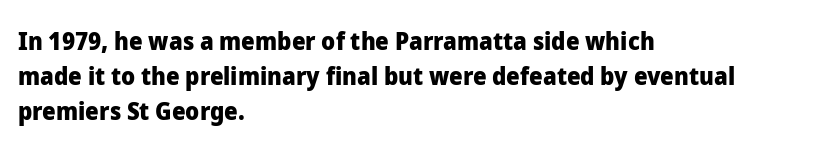
Q: Is the text bold? A: Yes.
Q: Is the text italic (slanted)? A: No, it is upright.
Q: Is the text underlined? A: No.
Q: How is the paragraph aligned? A: Left-aligned.
Q: Is the spacing between letters normal or unusually wide? A: Normal.
Q: Is the spacing between lines tight, normal or loose? A: Normal.
